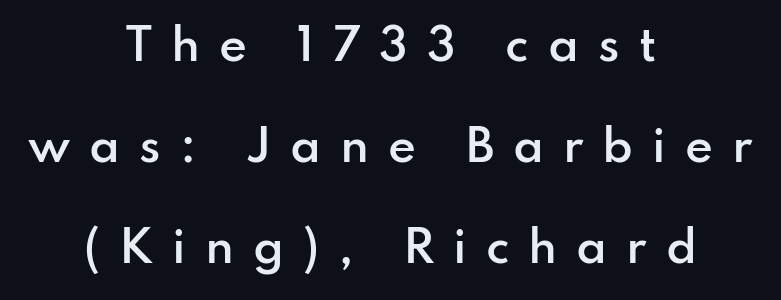
{"serif": "no", "italic": "no", "bold": "semi", "weight": "semibold", "width": "normal", "stroke_contrast": "low", "x_height": "small", "monospaced": "no", "underline": "no", "align": "center", "line_spacing": "loose", "line_spacing_ratio": 2.35, "letter_spacing": "wide", "letter_spacing_em": 0.44, "glyph_px": 43}
